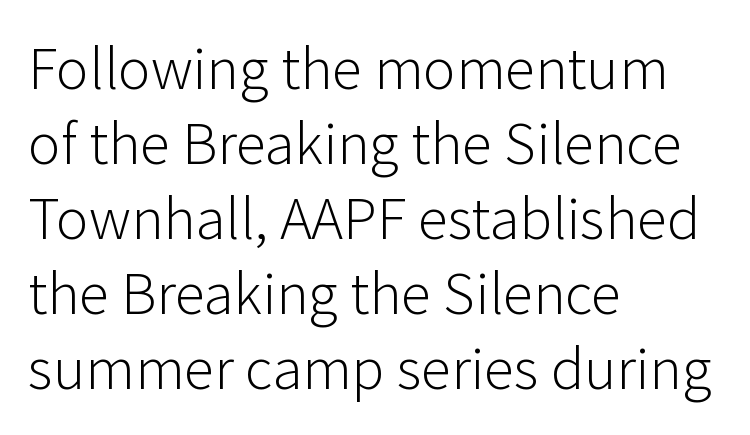
Rule under the text: the space is simply empty. The ragged edge is on the right, which tells us the setting is flush left. What kind of face is this? One without serifs — a sans. Weight: in the light-to-regular range. A typesetter would call this proportional, since set widths differ per character.
